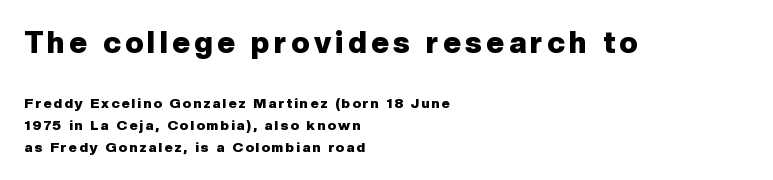
Line starts are locked; line ends wander. Proportional: the letters do not fall into vertical columns. Reading top to bottom, the characters get smaller at the block break. The strokes are fattened all the way to bold.
